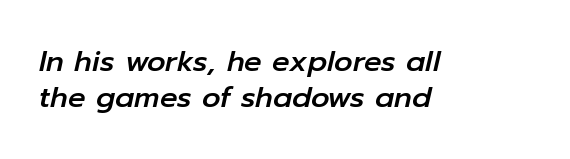
Proportional: the letters do not fall into vertical columns. The glyphs look as if they've been sheared to an angle. This sample uses plain, unmodified letter spacing. Layout note: lines flush left. Lines of text with bare space underneath.
